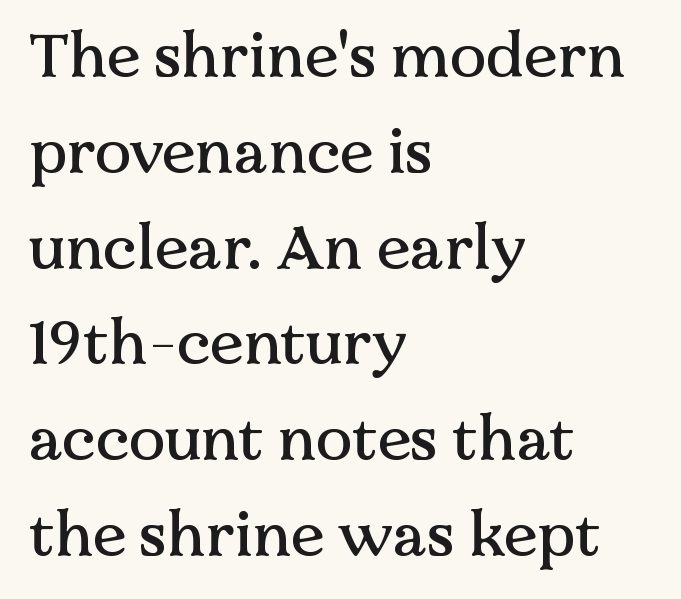
Q: Is the text italic (slanted)? A: No, it is upright.
Q: Is the typeface a serif or a sans-serif typeface? A: Serif.
Q: Is the text underlined? A: No.
Q: How is the paragraph aligned? A: Left-aligned.
Q: Is the spacing between letters normal or unusually wide? A: Normal.
Q: Is the spacing between lines tight, normal or loose? A: Normal.
Q: Width (condensed, normal, or wide)? A: Normal.
Q: Stroke contrast? A: Medium.
Q: x-height? A: Medium.
Q: Monospaced? A: No.
